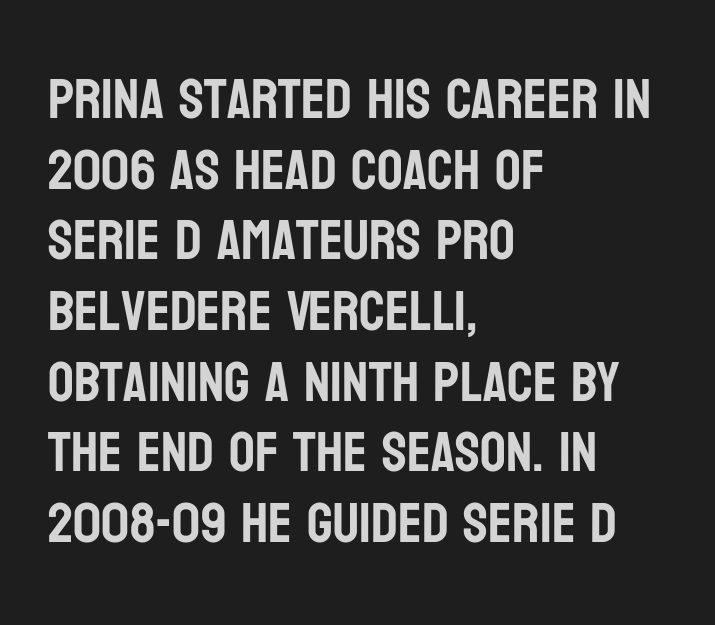
The type sits square on the baseline with zero lean. The zone under the glyphs is completely vacant. Notice how the passage keeps a crisp vertical edge on the left only. These lines are rendered in a variable-pitch font. Unlike a traditional serif, this face leaves its strokes unadorned. There is no visible air inserted between adjacent glyphs.
